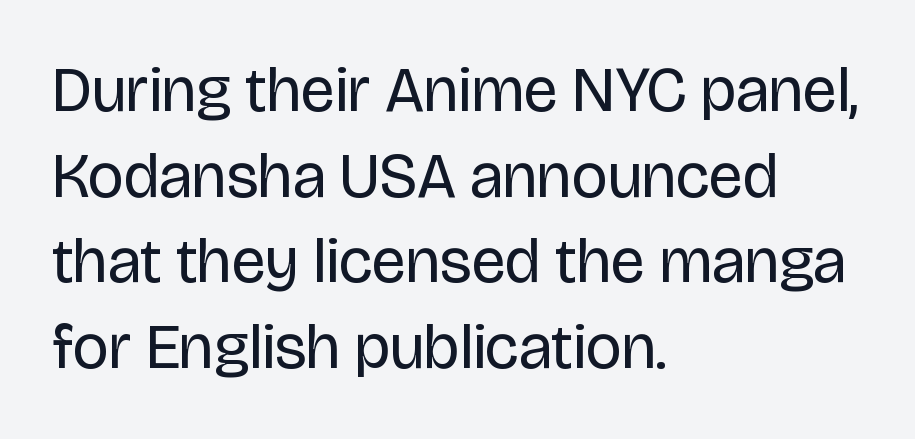
{"serif": "no", "italic": "no", "bold": "no", "weight": "regular", "width": "normal", "stroke_contrast": "low", "x_height": "large", "monospaced": "no", "underline": "no", "align": "left", "line_spacing": "normal", "line_spacing_ratio": 1.36, "letter_spacing": "normal", "letter_spacing_em": 0.0, "glyph_px": 63}
